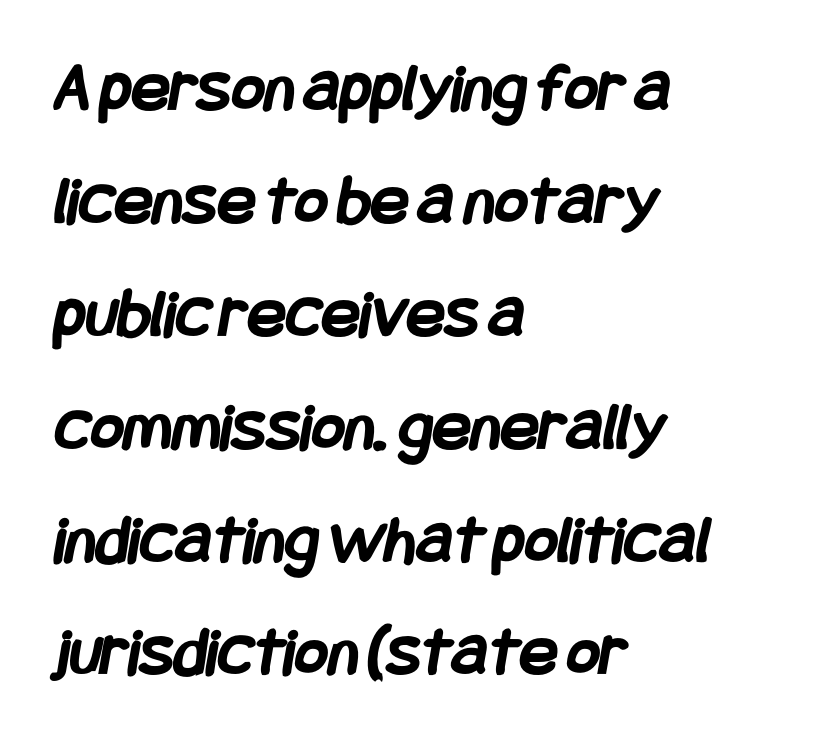
{"serif": "no", "bold": "yes", "weight": "semibold", "width": "condensed", "stroke_contrast": "low", "x_height": "large", "underline": "no", "align": "left", "line_spacing": "normal", "line_spacing_ratio": 1.59, "letter_spacing": "normal", "letter_spacing_em": 0.0, "glyph_px": 71}
